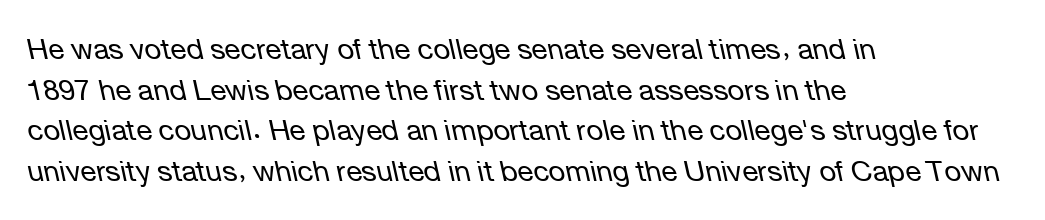
{"italic": "yes", "lean": "left", "slant_degrees": 12, "bold": "no", "weight": "regular", "width": "normal", "stroke_contrast": "low", "x_height": "medium", "monospaced": "no", "underline": "no", "align": "left", "line_spacing": "normal", "line_spacing_ratio": 1.4, "letter_spacing": "normal", "letter_spacing_em": 0.0, "glyph_px": 29}
